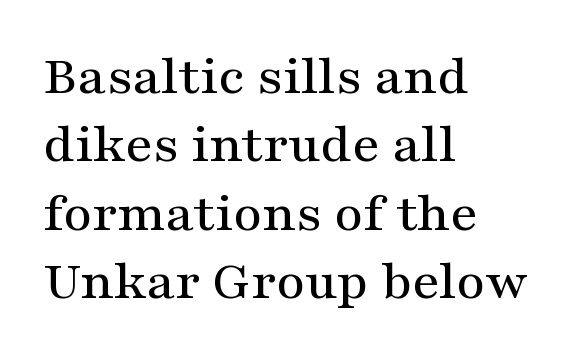
{"serif": "yes", "italic": "no", "width": "wide", "stroke_contrast": "medium", "x_height": "medium", "monospaced": "no", "underline": "no", "align": "left", "line_spacing_ratio": 1.22, "letter_spacing": "normal", "letter_spacing_em": 0.0, "glyph_px": 56}
